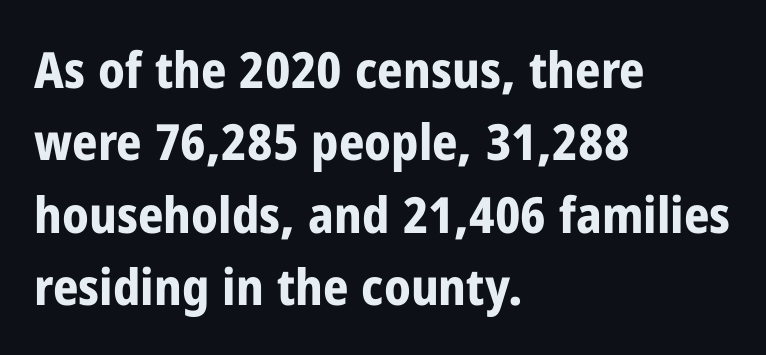
{"serif": "no", "italic": "no", "bold": "yes", "weight": "bold", "width": "condensed", "stroke_contrast": "low", "x_height": "medium", "monospaced": "no", "underline": "no", "align": "left", "line_spacing": "normal", "line_spacing_ratio": 1.45, "letter_spacing": "normal", "letter_spacing_em": 0.0, "glyph_px": 50}
